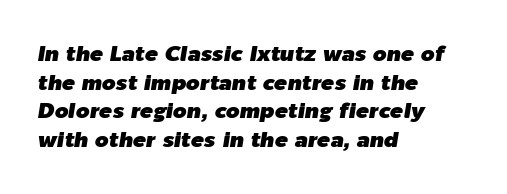
Q: Is the text italic (slanted)? A: Yes, it leans right by about 9 degrees.
Q: Is the text underlined? A: No.
Q: How is the paragraph aligned? A: Left-aligned.
Q: Is the spacing between letters normal or unusually wide? A: Normal.
Q: Is the spacing between lines tight, normal or loose? A: Normal.
